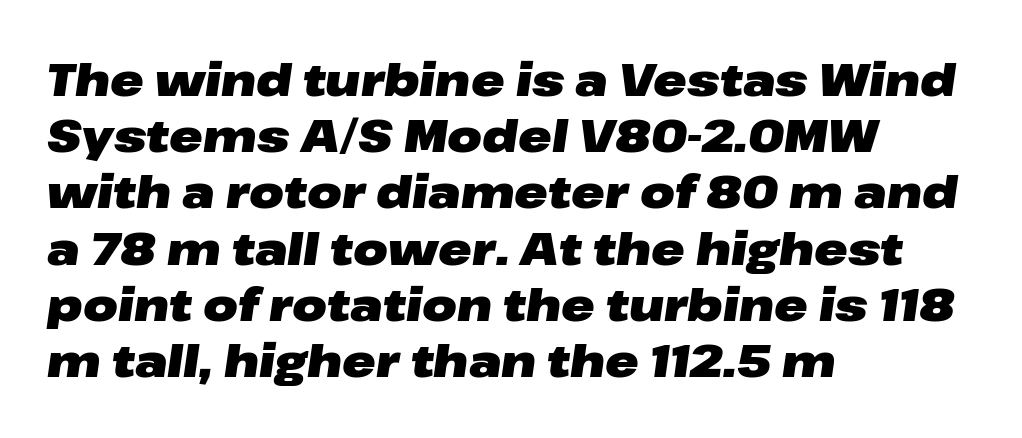
Words appear dense and cohesive because spacing is normal. The passage shown is typed in a proportional face where columns would drift. Visually the block forms a straight wall on the left and a jagged coastline on the right. Plain, unruled lines of type.
